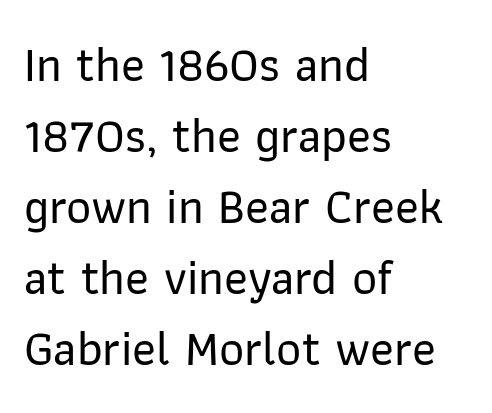
Words appear dense and cohesive because spacing is normal. Every stem runs plumb, perpendicular to the baseline. The characters display no serif detailing; their extremities are plain. These lines are rendered in a variable-pitch font. The ragged edge is on the right, which tells us the setting is flush left.
